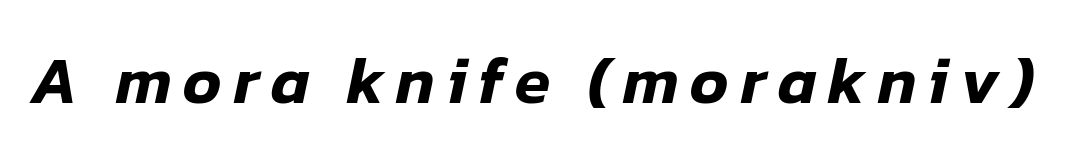
Glance below the letters and you will spot only blank space. Think of a printed novel: that variable character pitch is what you see here. These lines were composed using italics.
